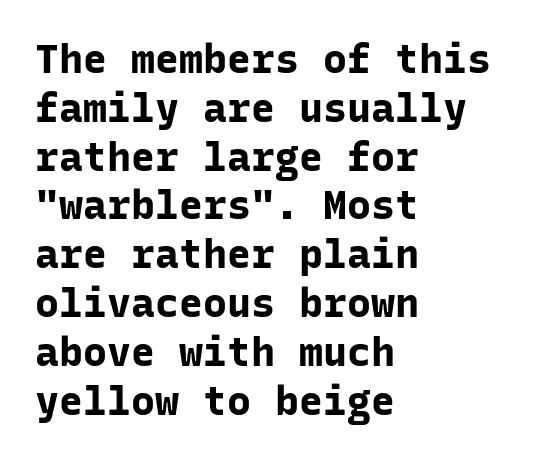
The typesetting leans heavy: a genuine bold. Check under the words: just untouched page. The rendering uses typewriter-style spacing with identical character cells. If you drew a ruler down the left edge, every line would touch it. You could call the tracking neutral — neither tight nor loose. Each letter's strokes conclude bluntly, with no projecting serifs.
